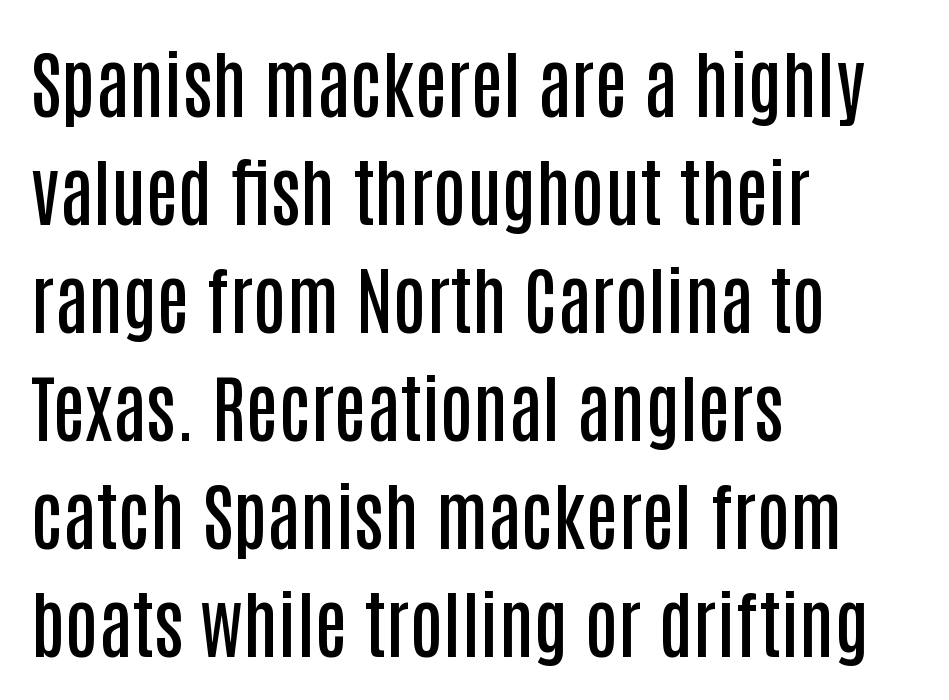
Left-aligned paragraph, ragged on the right. Compared with typical paragraphs, the rows here are spaced about the same. The passage shown is typeset with a sans-serif family. Varying glyph widths throughout — classic text-font behaviour. Does the lettering tilt? It doesn't — this is upright. Typesetter's note: demi weight, one step under bold.
